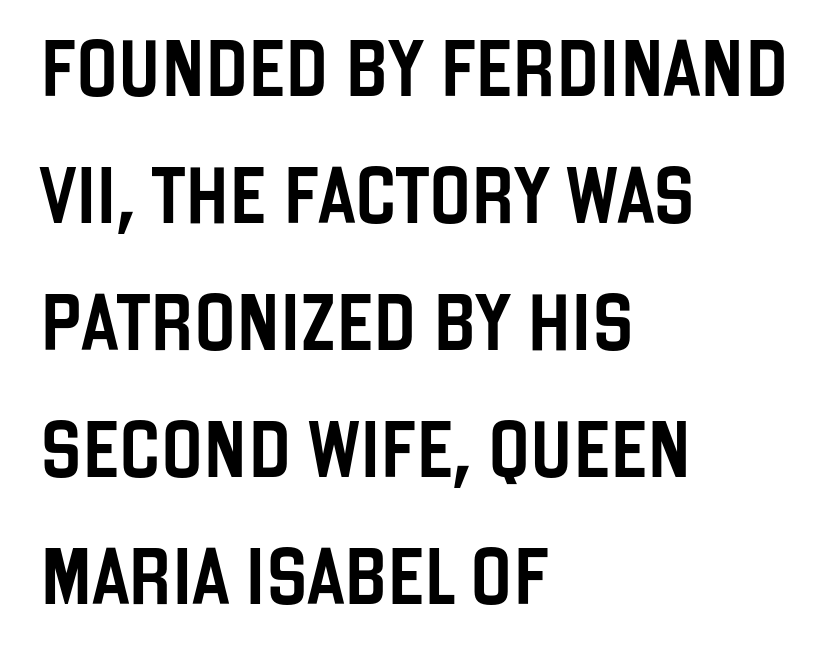
Reading down the block, your eye returns to a fixed left position each line. This sample has the flowing, uneven cadence of proportional lettering. Bare-footed words on every line. Look at the tracking — it's just the regular setting, nothing added. Posture: upright roman. Serifs: no, the terminals of the letterforms are clean.
